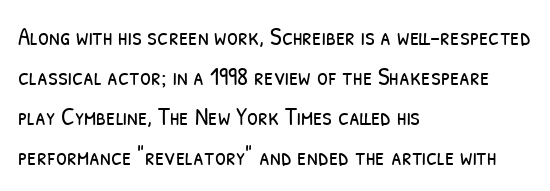
Q: Is the text bold? A: No.
Q: Is the text underlined? A: No.
Q: How is the paragraph aligned? A: Left-aligned.
Q: Is the spacing between letters normal or unusually wide? A: Normal.
Q: Is the spacing between lines tight, normal or loose? A: Normal.
